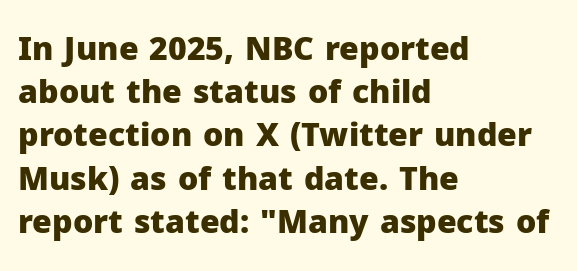
Short and long lines alike share a common starting point at left. This rendering leaves character spacing at its baseline value. Looks like regular typesetting: each glyph gets only the width it needs. The characters display no serif detailing; their extremities are plain. Do the letters lean? They stand straight.
